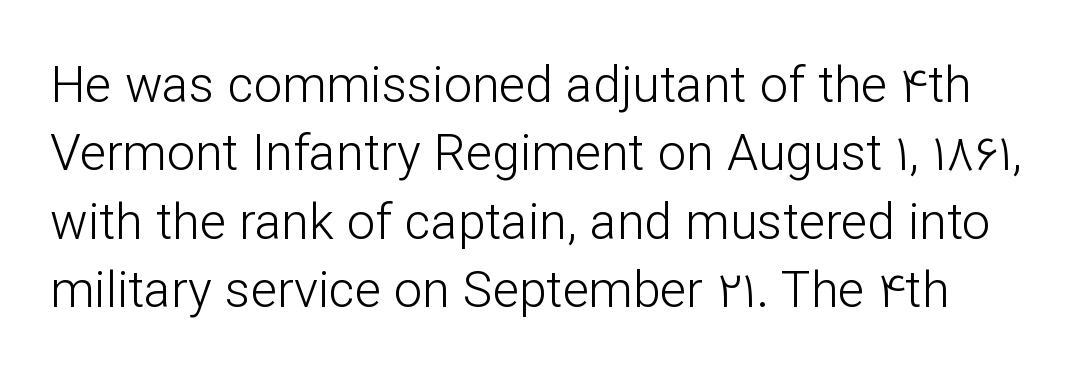
The image shows 50 px light sans-serif type, upright; set normal line spacing (1.37x), normal letter spacing, not underlined; low stroke contrast and a medium x-height.
